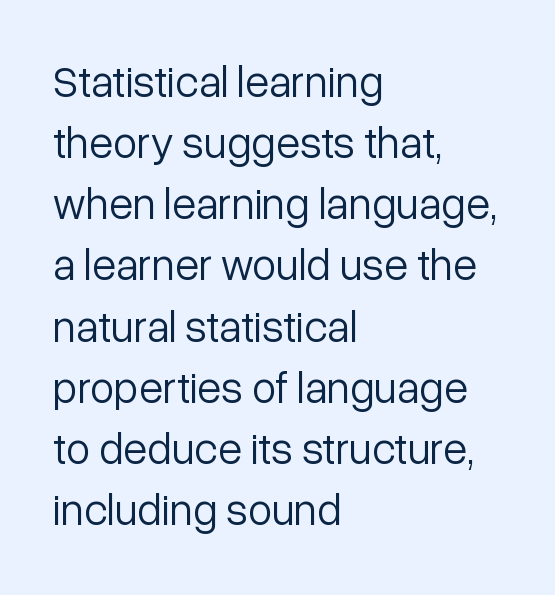
Character widths vary here, with narrow letters taking less room than wide ones. Is the letter spacing exaggerated? No — it looks like the ordinary default. The glyphs are unaccompanied by any horizontal stroke below them. Posture: upright roman.
